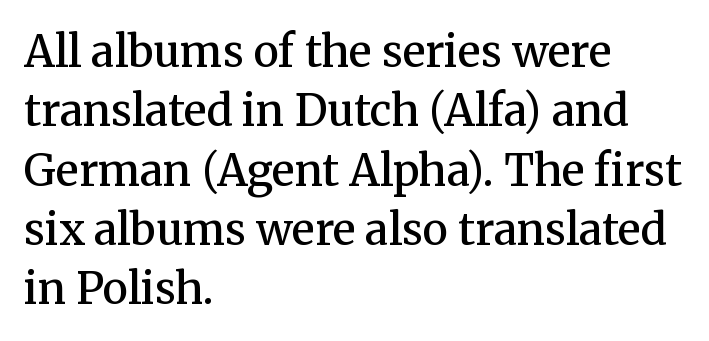
{"serif": "yes", "italic": "no", "bold": "semi", "weight": "semibold", "width": "normal", "stroke_contrast": "medium", "x_height": "medium", "monospaced": "no", "underline": "no", "align": "left", "line_spacing": "normal", "line_spacing_ratio": 1.38, "letter_spacing": "normal", "letter_spacing_em": 0.0, "glyph_px": 43}
